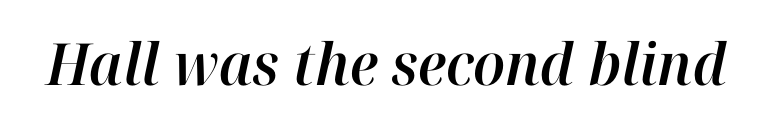
Descender tails drop into unmarked territory. Each word holds together tightly as a unit, with standard inter-letter gaps. Would a proofreader flag this as italicized? Yes. Do the characters align in a grid? No, the font is proportional.
